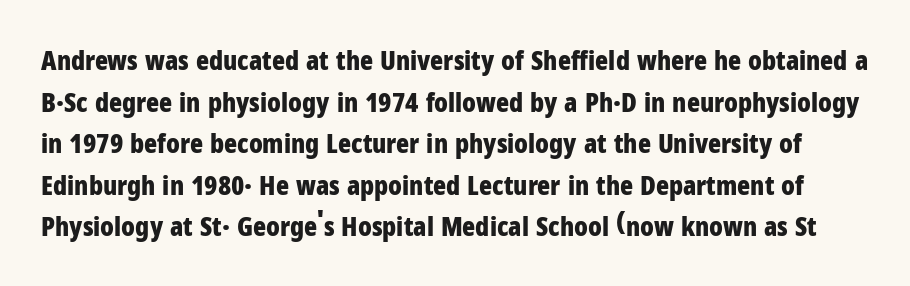
The image shows 27 px bold type, upright; set normal line spacing (1.54x), normal letter spacing, not underlined.
